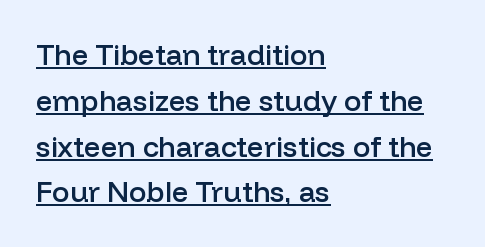
{"serif": "no", "italic": "no", "bold": "semi", "weight": "semibold", "width": "normal", "stroke_contrast": "low", "x_height": "medium", "monospaced": "no", "underline": "yes", "align": "left", "line_spacing": "normal", "line_spacing_ratio": 1.58, "letter_spacing": "normal", "letter_spacing_em": 0.0, "glyph_px": 29}
